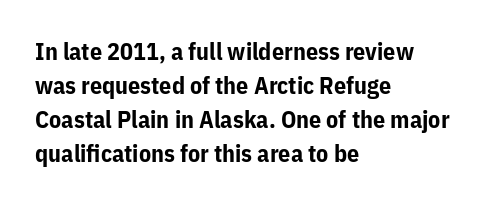
The image shows 24 px bold type, upright; set left-aligned, normal line spacing (1.41x), normal letter spacing, not underlined.
